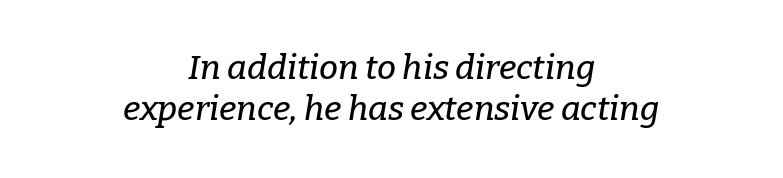
The image shows 34 px serif type, italic (leaning right); set centered, line spacing 1.22x, normal letter spacing, not underlined; low stroke contrast and a medium x-height.
